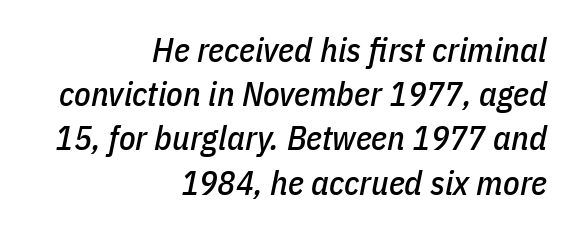
{"italic": "yes", "lean": "right", "slant_degrees": 11, "width": "condensed", "stroke_contrast": "low", "x_height": "medium", "monospaced": "no", "underline": "no", "align": "right", "line_spacing": "normal", "line_spacing_ratio": 1.3, "letter_spacing": "normal", "letter_spacing_em": 0.0, "glyph_px": 34}
